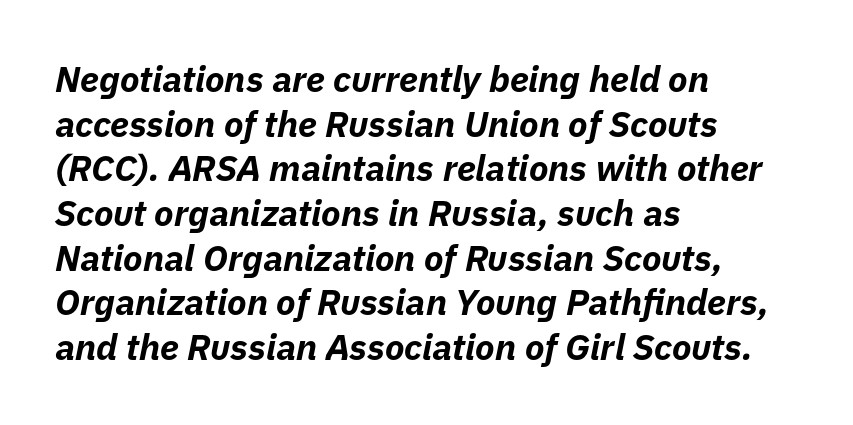
You could not count columns in this text — the font is proportionally spaced. Slant detected: the letters are inclined. Pretty heavy lettering here — definitely bold. Does the copy run flush right? No — it runs flush left.
